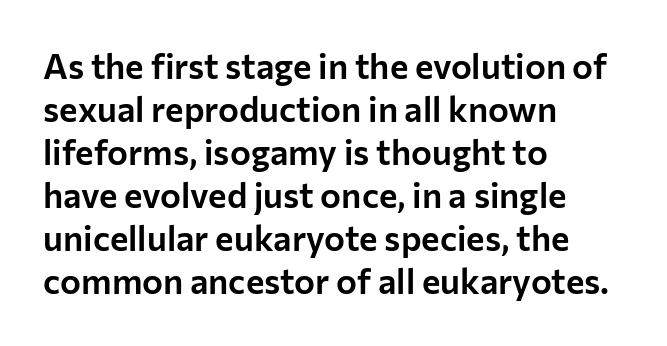
The image shows 35 px sans-serif type, upright; set left-aligned, line spacing 1.23x, normal letter spacing, not underlined; low stroke contrast and a medium x-height.
